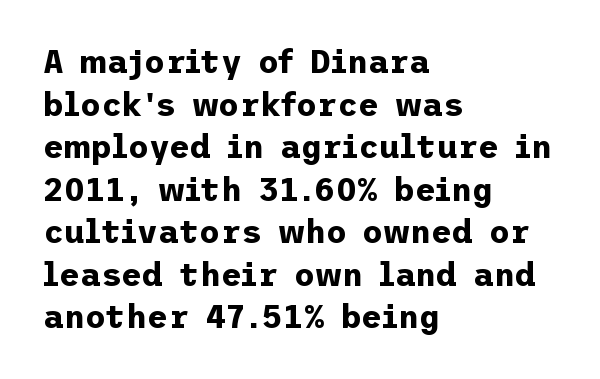
Q: Is the text bold? A: Yes.
Q: Is the text italic (slanted)? A: No, it is upright.
Q: Is the typeface a serif or a sans-serif typeface? A: Sans-serif.
Q: Is the text underlined? A: No.
Q: How is the paragraph aligned? A: Left-aligned.
Q: Is the spacing between letters normal or unusually wide? A: Normal.
Q: Is the spacing between lines tight, normal or loose? A: Normal.
Q: Width (condensed, normal, or wide)? A: Normal.
Q: Stroke contrast? A: Low.
Q: x-height? A: Medium.
